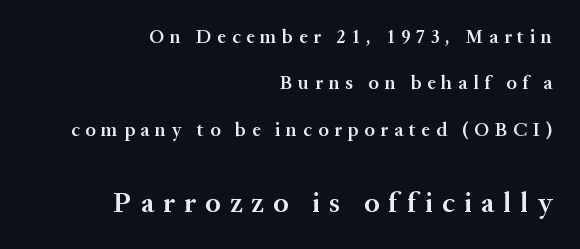
{"serif": "yes", "italic": "no", "bold": "semi", "weight": "semibold", "width": "normal", "stroke_contrast": "medium", "x_height": "medium", "monospaced": "no", "underline": "no", "align": "right", "line_spacing": "loose", "line_spacing_ratio": 2.44, "letter_spacing": "wide", "letter_spacing_em": 0.31, "larger_block": "second", "size_ratio": 1.53, "glyph_px": 29}
